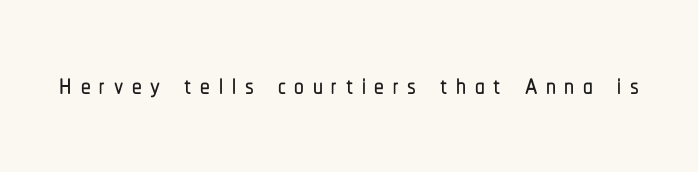
Q: Is the text italic (slanted)? A: No, it is upright.
Q: Is the typeface a serif or a sans-serif typeface? A: Sans-serif.
Q: Is the text underlined? A: No.
Q: Is the spacing between letters normal or unusually wide? A: Unusually wide.
Q: Width (condensed, normal, or wide)? A: Condensed.
Q: Stroke contrast? A: Low.
Q: x-height? A: Medium.
Q: Monospaced? A: No.
